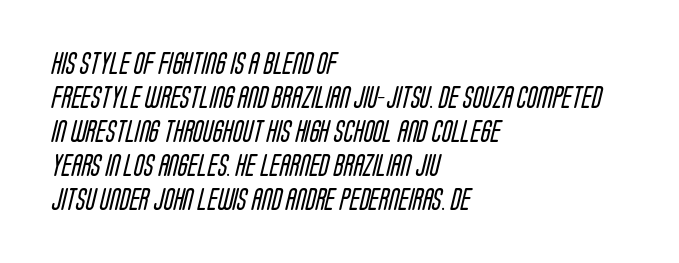
The image shows 23 px text type; set left-aligned, normal line spacing (1.48x), normal letter spacing, not underlined.
